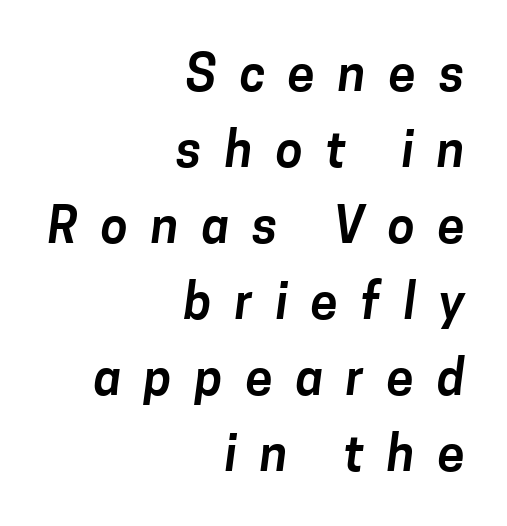
{"serif": "no", "width": "normal", "stroke_contrast": "low", "x_height": "medium", "monospaced": "no", "underline": "no", "align": "right", "line_spacing": "normal", "line_spacing_ratio": 1.55, "letter_spacing": "wide", "letter_spacing_em": 0.47, "glyph_px": 49}
